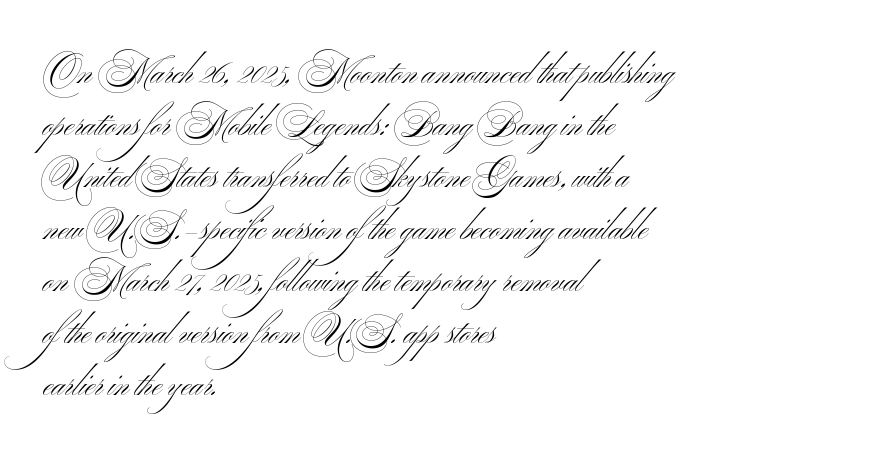
Caption: standard tracking, unaltered. The lines in this sample share a left origin and differ only in where they stop. Looks like regular typesetting: each glyph gets only the width it needs. The face used here is a sans, in the tradition of grotesques and geometrics.
